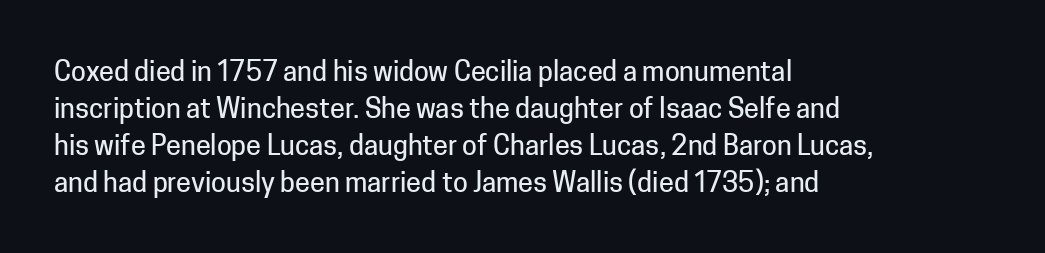
{"italic": "no", "underline": "no", "align": "left", "line_spacing": "normal", "line_spacing_ratio": 1.37, "letter_spacing": "normal", "letter_spacing_em": 0.0, "glyph_px": 27}
